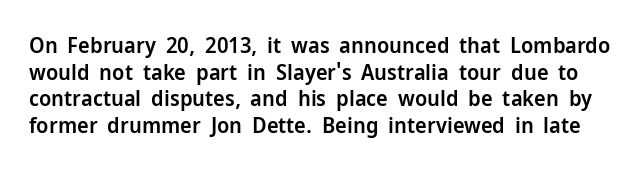
{"italic": "no", "bold": "semi", "underline": "no", "line_spacing_ratio": 1.21, "letter_spacing": "normal", "letter_spacing_em": 0.0, "glyph_px": 22}
